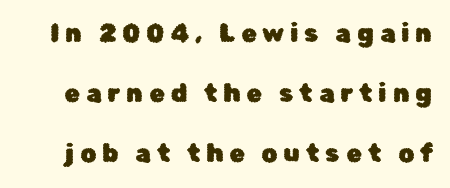
{"italic": "no", "underline": "no", "line_spacing": "loose", "line_spacing_ratio": 2.41, "letter_spacing": "wide", "letter_spacing_em": 0.24, "glyph_px": 25}
